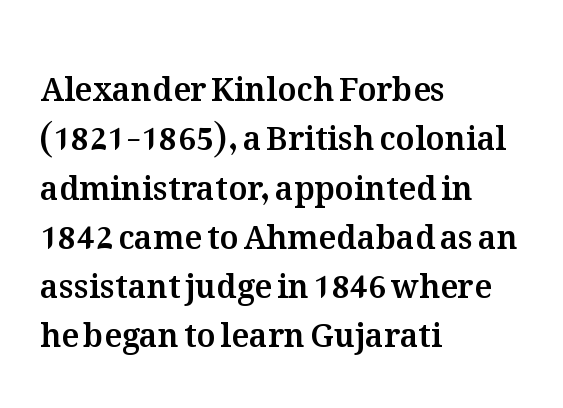
Beneath every word, the page is bare. Do the letters lean? They stand straight. In CSS terms this would be text-align: left. The rows are spaced the way most documents space them. The passage shown is typed in a proportional face where columns would drift. Words appear dense and cohesive because spacing is normal.
